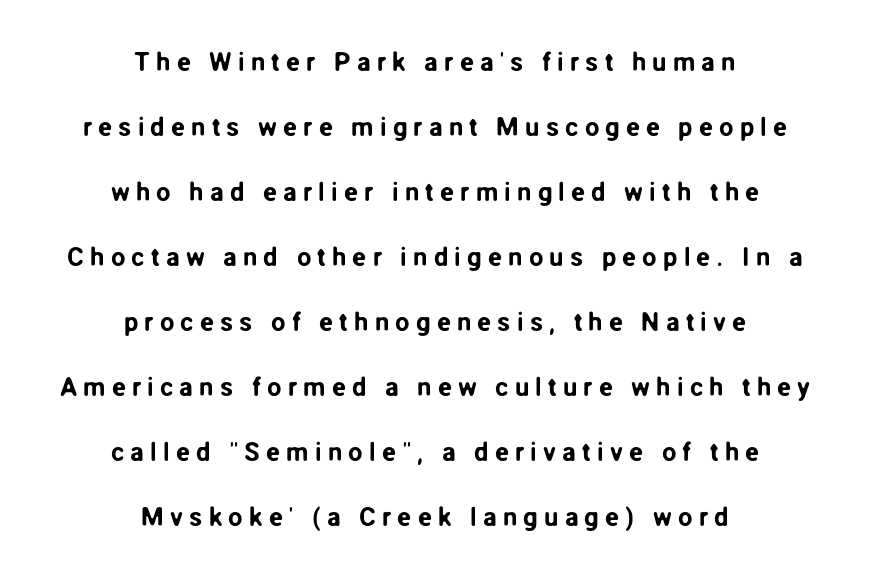
The paragraph shown floats in the horizontal middle. Quick note: not italic, upright. The passage shown is not underscored anywhere. The horizontal fit of the characters is loose and conspicuously gappy.
